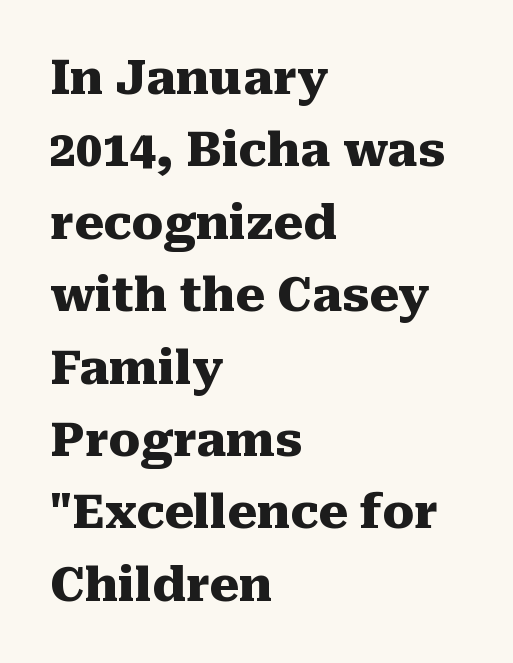
{"serif": "yes", "italic": "no", "bold": "yes", "weight": "heavy", "width": "normal", "stroke_contrast": "medium", "x_height": "medium", "monospaced": "no", "underline": "no", "align": "left", "line_spacing": "normal", "line_spacing_ratio": 1.54, "letter_spacing": "normal", "letter_spacing_em": 0.0, "glyph_px": 47}
